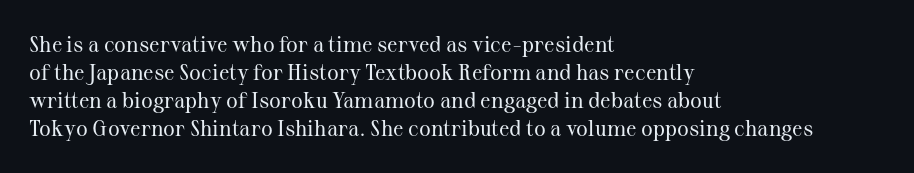
No extra ink here — the face is not bold. Students, observe: this is what conventionally led text looks like. Visually the block forms a straight wall on the left and a jagged coastline on the right. Clear beneath every line of the passage.
